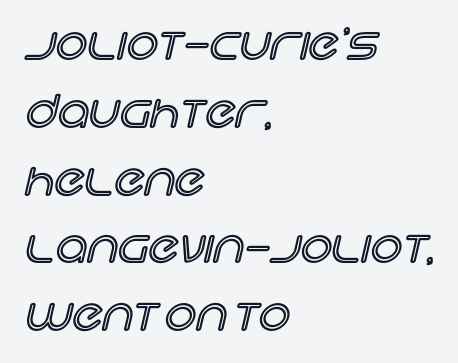
The image shows 44 px text type; set left-aligned, normal line spacing (1.54x), normal letter spacing, not underlined; a large x-height.
